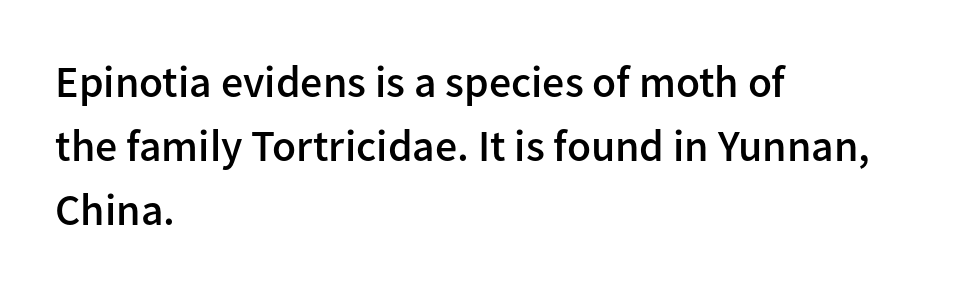
{"serif": "no", "italic": "no", "bold": "semi", "weight": "semibold", "width": "normal", "stroke_contrast": "low", "x_height": "medium", "monospaced": "no", "underline": "no", "align": "left", "line_spacing": "normal", "line_spacing_ratio": 1.45, "letter_spacing": "normal", "letter_spacing_em": 0.0, "glyph_px": 44}
